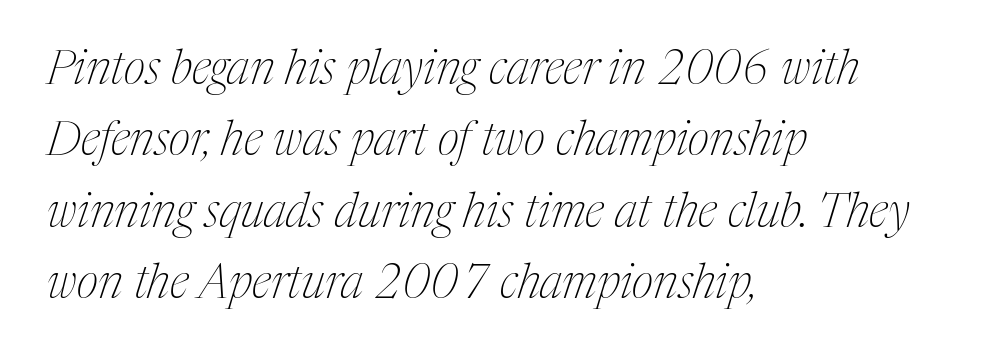
The image shows 47 px thin, condensed serif type, italic (leaning right); set left-aligned, normal line spacing (1.52x), normal letter spacing, not underlined; medium stroke contrast and a medium x-height.
